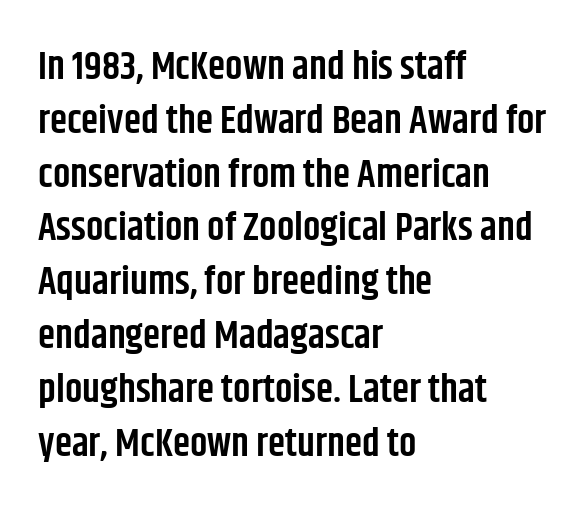
The image shows 39 px semibold, condensed sans-serif type, upright; set left-aligned, normal line spacing (1.38x), normal letter spacing, not underlined; low stroke contrast and a large x-height.
